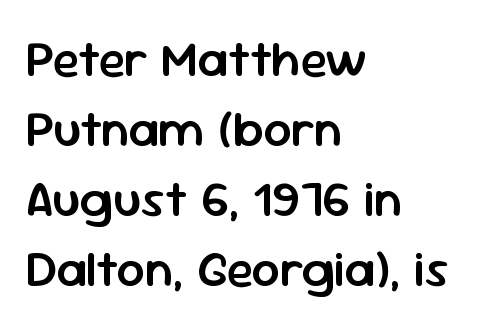
Q: Is the text bold? A: Semi-bold.
Q: Is the text italic (slanted)? A: No, it is upright.
Q: Is the typeface a serif or a sans-serif typeface? A: Sans-serif.
Q: Is the text underlined? A: No.
Q: How is the paragraph aligned? A: Left-aligned.
Q: Is the spacing between letters normal or unusually wide? A: Normal.
Q: Is the spacing between lines tight, normal or loose? A: Normal.
Q: Width (condensed, normal, or wide)? A: Normal.
Q: Stroke contrast? A: Low.
Q: x-height? A: Medium.
Q: Monospaced? A: No.
